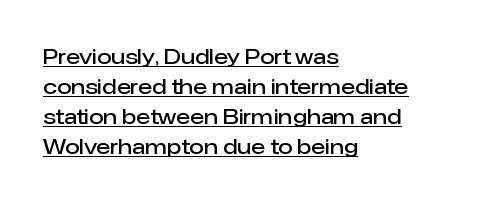
{"italic": "no", "bold": "semi", "underline": "yes", "align": "left", "line_spacing": "normal", "line_spacing_ratio": 1.43, "letter_spacing": "normal", "letter_spacing_em": 0.0, "glyph_px": 21}
